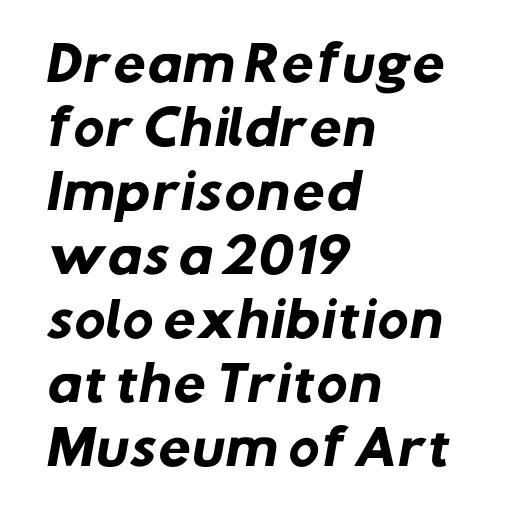
The rendering uses a moderate line-height, typical for paragraphs. Proportional: the letters do not fall into vertical columns. The rendering uses a bold face; every stroke is thick and dark. A clean baseline with only descenders dipping below it.
